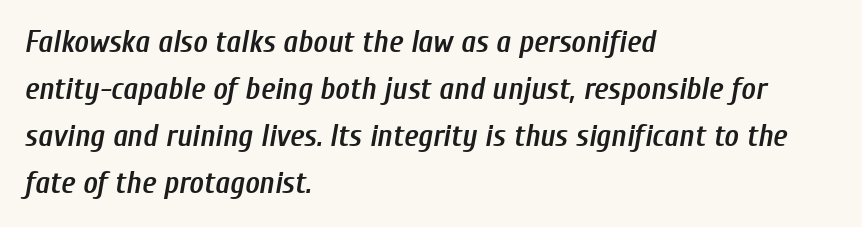
The image shows 31 px semibold, condensed type, italic (leaning right); set left-aligned, normal line spacing (1.52x), normal letter spacing, not underlined; low stroke contrast and a medium x-height.
